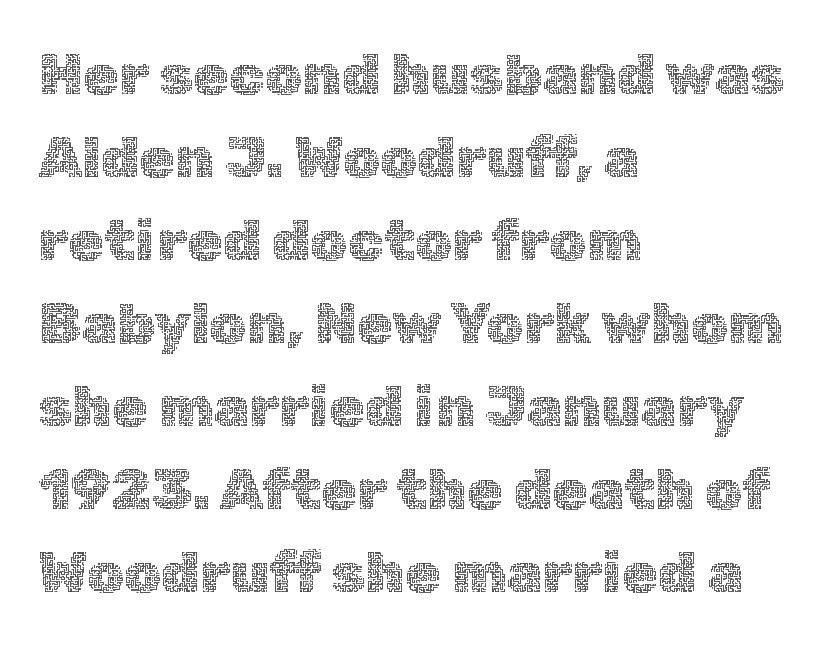
Q: Is the text bold? A: No.
Q: Is the text italic (slanted)? A: No, it is upright.
Q: Is the text underlined? A: No.
Q: How is the paragraph aligned? A: Left-aligned.
Q: Is the spacing between letters normal or unusually wide? A: Normal.
Q: Is the spacing between lines tight, normal or loose? A: Normal.
Q: Width (condensed, normal, or wide)? A: Normal.
Q: x-height? A: Medium.
Q: Monospaced? A: No.
